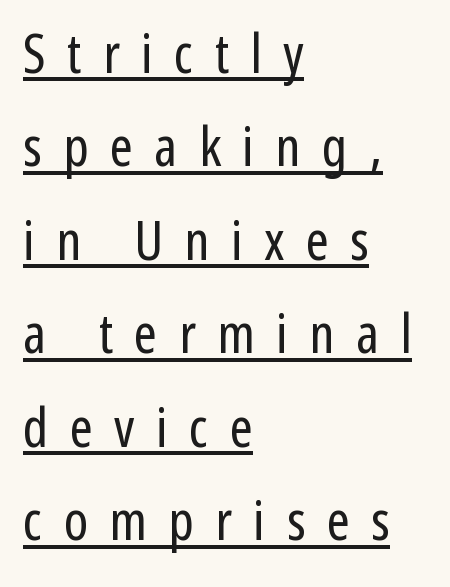
Q: Is the text bold? A: No.
Q: Is the text italic (slanted)? A: No, it is upright.
Q: Is the typeface a serif or a sans-serif typeface? A: Sans-serif.
Q: Is the text underlined? A: Yes.
Q: How is the paragraph aligned? A: Left-aligned.
Q: Is the spacing between letters normal or unusually wide? A: Unusually wide.
Q: Is the spacing between lines tight, normal or loose? A: Normal.
Q: Width (condensed, normal, or wide)? A: Condensed.
Q: Stroke contrast? A: Low.
Q: x-height? A: Medium.
Q: Monospaced? A: No.
